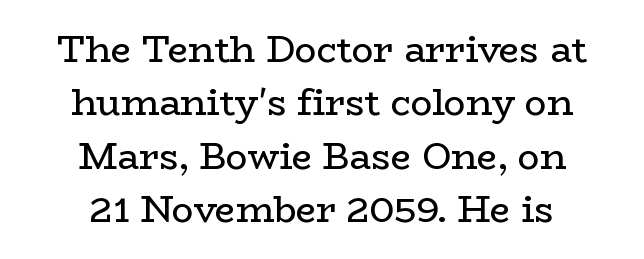
The image shows 36 px regular-weight, wide serif type, upright; set centered, normal line spacing (1.48x), normal letter spacing, not underlined; low stroke contrast and a medium x-height.
